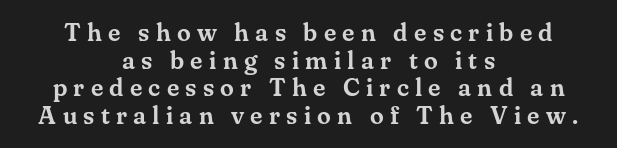
Q: Is the text italic (slanted)? A: No, it is upright.
Q: Is the text underlined? A: No.
Q: How is the paragraph aligned? A: Centered.
Q: Is the spacing between letters normal or unusually wide? A: Unusually wide.
Q: Is the spacing between lines tight, normal or loose? A: Tight.
